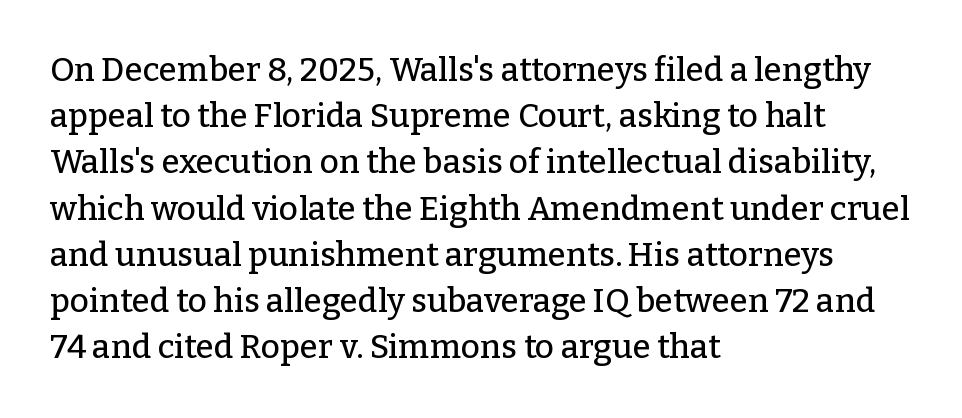
Rendered with straight, roman letterforms. Words float on clear page, feet unadorned. Quick note: interline space is typical. The font family rendered here belongs to the serif group. Visually the block forms a straight wall on the left and a jagged coastline on the right. Varying glyph widths throughout — classic text-font behaviour.
